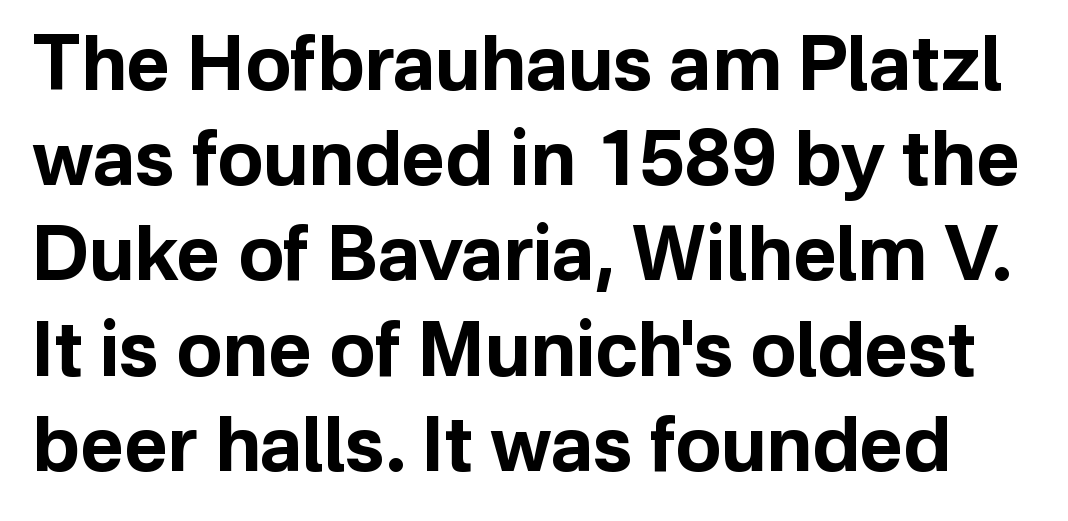
Tracking here is standard; glyphs follow each other at the usual distance. This is heavy type, rendered in bold. The zone under the glyphs is completely vacant. The letters advance in unequal steps, a hallmark of proportional type.
